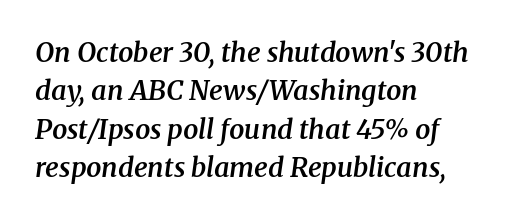
{"italic": "yes", "lean": "right", "slant_degrees": 8, "bold": "semi", "underline": "no", "align": "left", "line_spacing": "normal", "line_spacing_ratio": 1.42, "letter_spacing": "normal", "letter_spacing_em": 0.0, "glyph_px": 27}
